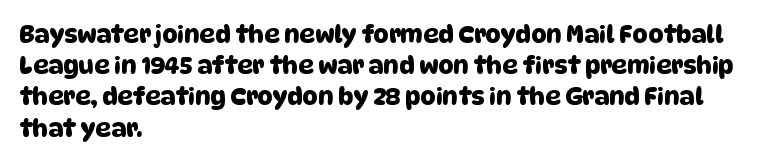
Each row of text sits above clean, open space. Default kerning and tracking; the words read as compact shapes. Vertically, the passage feels balanced, rows spaced as you'd expect. Horizontally, the lines are justified to the leading edge only.
